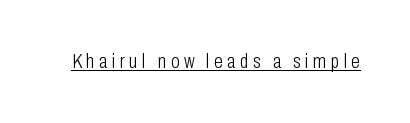
{"italic": "no", "bold": "no", "underline": "yes", "letter_spacing": "wide", "letter_spacing_em": 0.22, "glyph_px": 20}
